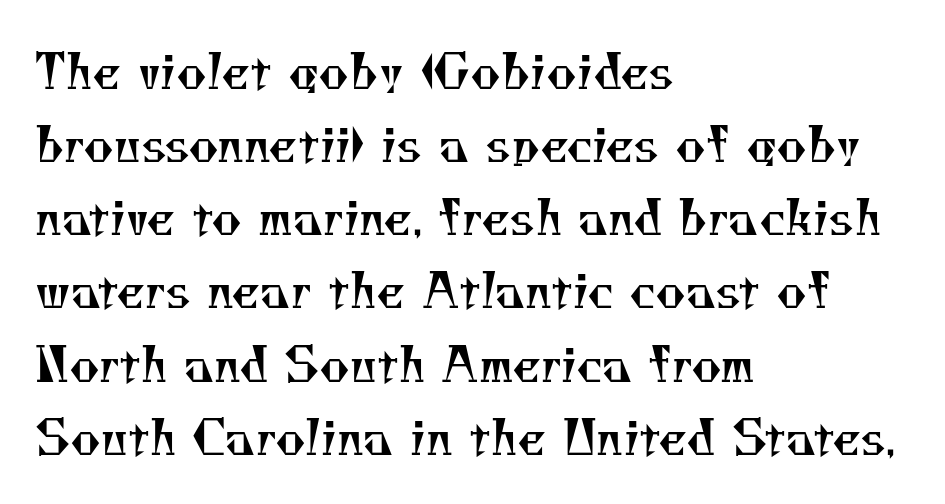
{"serif": "yes", "bold": "no", "weight": "regular", "width": "normal", "stroke_contrast": "medium", "x_height": "small", "monospaced": "no", "underline": "no", "align": "left", "line_spacing": "normal", "line_spacing_ratio": 1.59, "letter_spacing": "normal", "letter_spacing_em": 0.0, "glyph_px": 46}
